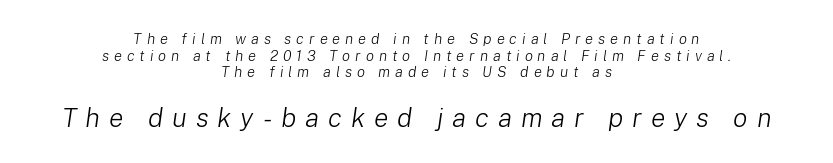
The image shows 27 px text type, italic (leaning right); set centered, tight line spacing (1.11x), unusually wide letter spacing (+0.33 em), not underlined; the second (bottom) block is 1.8x larger.
